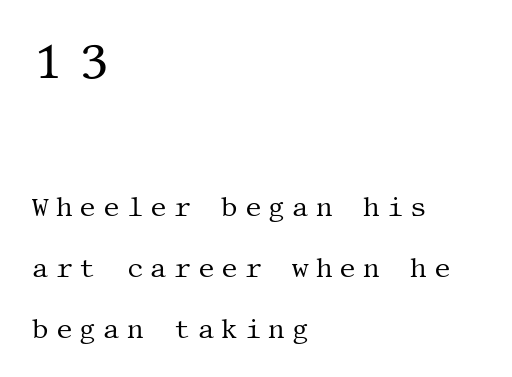
{"serif": "yes", "italic": "no", "bold": "no", "weight": "regular", "width": "normal", "stroke_contrast": "medium", "x_height": "large", "underline": "no", "align": "left", "line_spacing": "loose", "line_spacing_ratio": 2.34, "letter_spacing": "wide", "letter_spacing_em": 0.27, "larger_block": "first", "size_ratio": 1.96, "glyph_px": 51}
